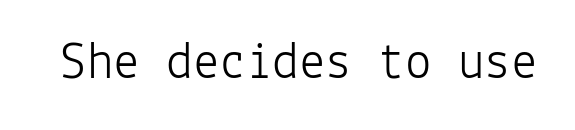
Q: Is the text bold? A: No.
Q: Is the text italic (slanted)? A: No, it is upright.
Q: Is the typeface a serif or a sans-serif typeface? A: Sans-serif.
Q: Is the text underlined? A: No.
Q: Is the spacing between letters normal or unusually wide? A: Normal.
Q: Width (condensed, normal, or wide)? A: Normal.
Q: Stroke contrast? A: Low.
Q: x-height? A: Medium.
Q: Monospaced? A: Yes.
